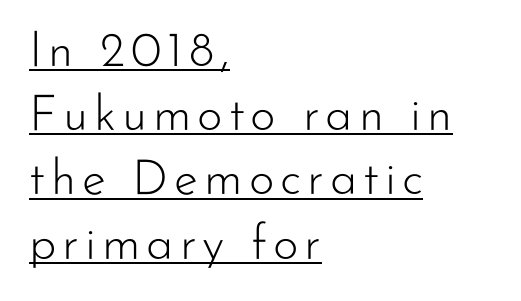
{"serif": "no", "italic": "no", "bold": "no", "weight": "light", "width": "normal", "stroke_contrast": "low", "x_height": "small", "monospaced": "no", "underline": "yes", "align": "left", "line_spacing": "normal", "line_spacing_ratio": 1.31, "glyph_px": 49}
